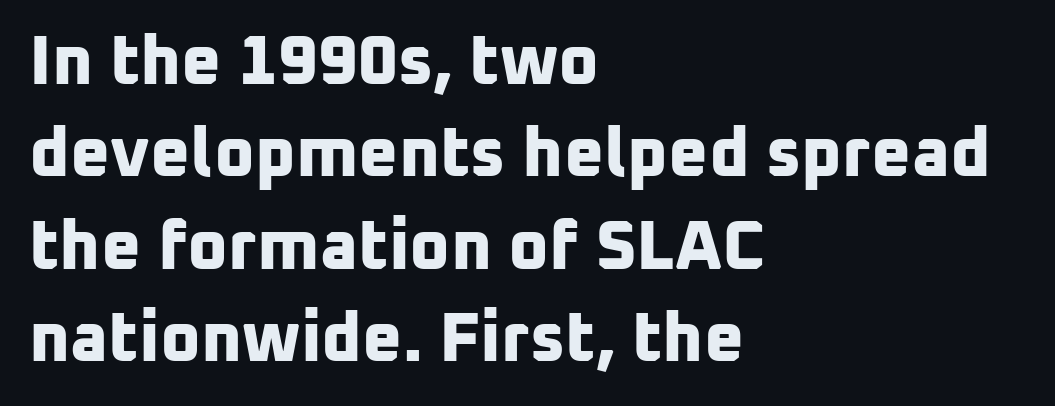
Q: Is the text bold? A: Yes.
Q: Is the typeface a serif or a sans-serif typeface? A: Sans-serif.
Q: Is the text underlined? A: No.
Q: How is the paragraph aligned? A: Left-aligned.
Q: Is the spacing between letters normal or unusually wide? A: Normal.
Q: Is the spacing between lines tight, normal or loose? A: Normal.
Q: Width (condensed, normal, or wide)? A: Normal.
Q: Stroke contrast? A: Low.
Q: x-height? A: Medium.
Q: Monospaced? A: No.
